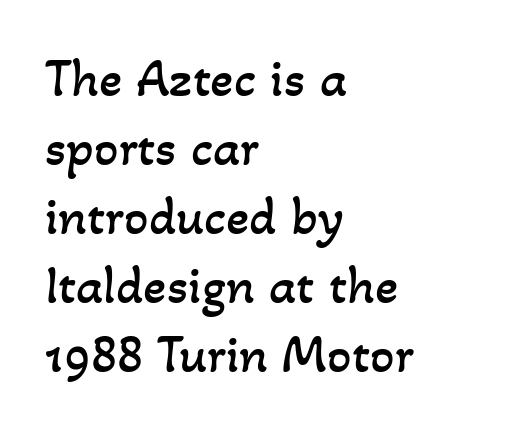
Q: Is the text bold? A: No.
Q: Is the text underlined? A: No.
Q: How is the paragraph aligned? A: Left-aligned.
Q: Is the spacing between letters normal or unusually wide? A: Normal.
Q: Is the spacing between lines tight, normal or loose? A: Normal.
Q: Width (condensed, normal, or wide)? A: Normal.
Q: Stroke contrast? A: Low.
Q: x-height? A: Small.
Q: Monospaced? A: No.
